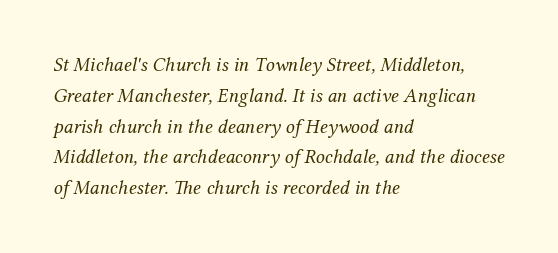
The image shows 20 px text type, italic (leaning right); set left-aligned, normal line spacing (1.54x), normal letter spacing, not underlined.
